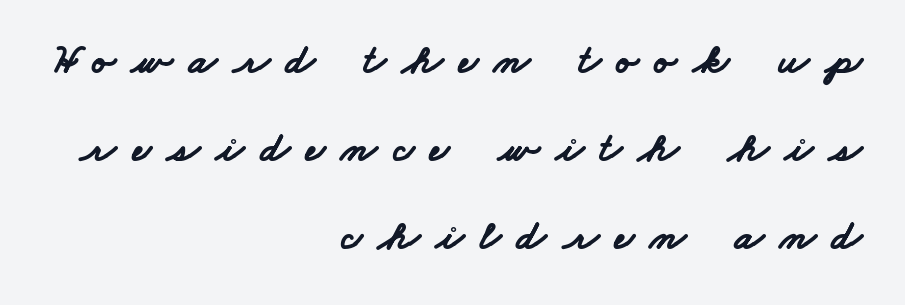
{"serif": "no", "bold": "yes", "weight": "bold", "width": "wide", "stroke_contrast": "low", "x_height": "small", "monospaced": "no", "underline": "no", "align": "right", "line_spacing": "loose", "line_spacing_ratio": 2.09, "letter_spacing": "wide", "letter_spacing_em": 0.38, "glyph_px": 42}
